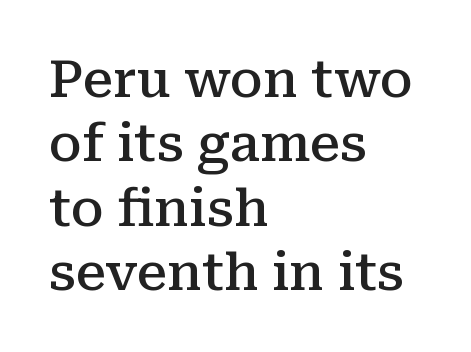
Q: Is the text bold? A: Semi-bold.
Q: Is the text italic (slanted)? A: No, it is upright.
Q: Is the typeface a serif or a sans-serif typeface? A: Serif.
Q: Is the text underlined? A: No.
Q: How is the paragraph aligned? A: Left-aligned.
Q: Is the spacing between letters normal or unusually wide? A: Normal.
Q: Is the spacing between lines tight, normal or loose? A: Normal.
Q: Width (condensed, normal, or wide)? A: Normal.
Q: Stroke contrast? A: Medium.
Q: x-height? A: Medium.
Q: Monospaced? A: No.
